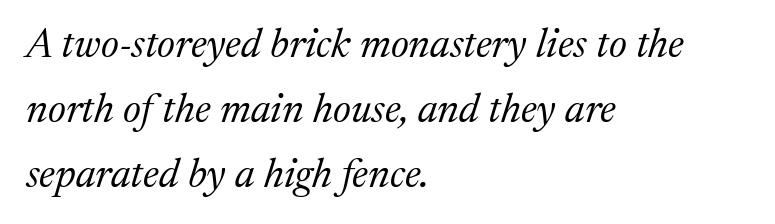
Words appear dense and cohesive because spacing is normal. The weight tops out at a normal text grade. Little horizontal feet cap the strokes, marking this as serif type. Quick note: italic.
